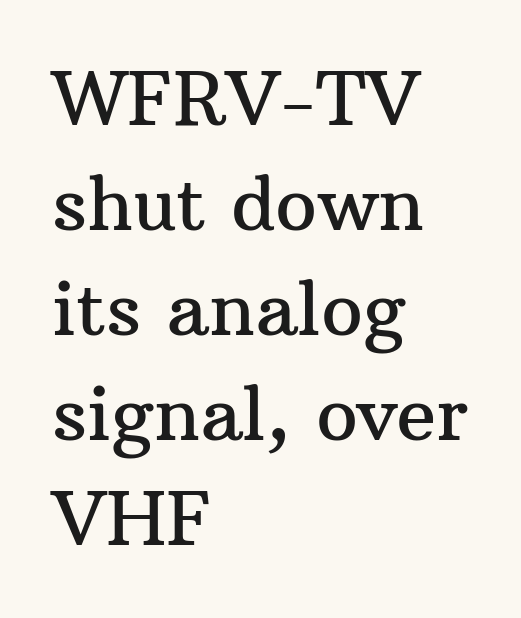
The image shows 74 px serif type, upright; set left-aligned, normal line spacing (1.42x), normal letter spacing, not underlined; medium stroke contrast and a medium x-height.
